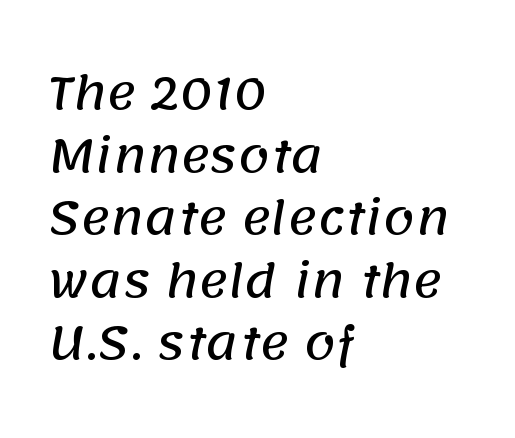
{"serif": "no", "width": "normal", "stroke_contrast": "low", "x_height": "large", "monospaced": "no", "underline": "no", "align": "left", "line_spacing": "normal", "line_spacing_ratio": 1.39, "letter_spacing": "normal", "letter_spacing_em": 0.0, "glyph_px": 45}
